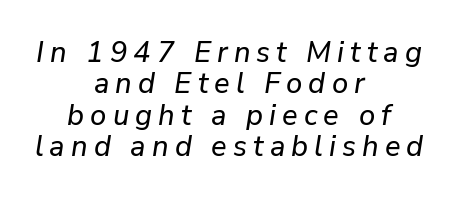
{"italic": "yes", "lean": "right", "slant_degrees": 9, "width": "normal", "stroke_contrast": "low", "x_height": "medium", "monospaced": "no", "underline": "no", "align": "center", "line_spacing": "tight", "line_spacing_ratio": 1.08, "letter_spacing": "wide", "letter_spacing_em": 0.21, "glyph_px": 29}
